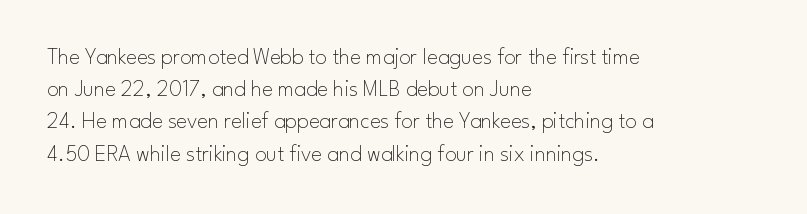
Q: Is the text bold? A: No.
Q: Is the text italic (slanted)? A: No, it is upright.
Q: Is the text underlined? A: No.
Q: How is the paragraph aligned? A: Left-aligned.
Q: Is the spacing between letters normal or unusually wide? A: Normal.
Q: Is the spacing between lines tight, normal or loose? A: Normal.
